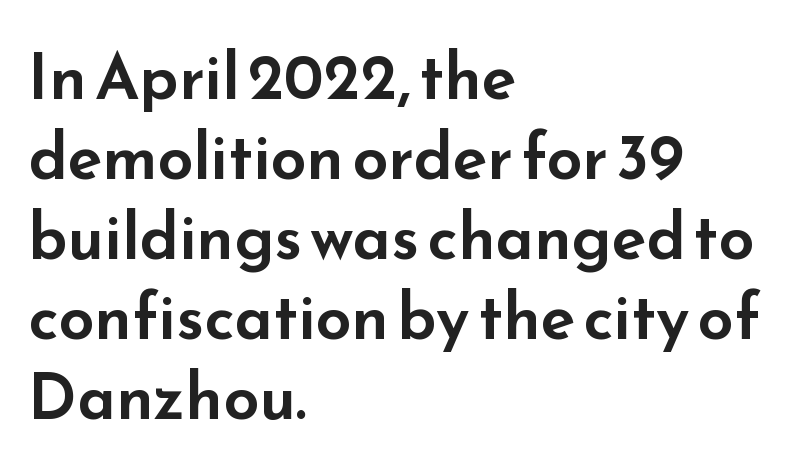
Q: Is the text italic (slanted)? A: No, it is upright.
Q: Is the typeface a serif or a sans-serif typeface? A: Sans-serif.
Q: Is the text underlined? A: No.
Q: How is the paragraph aligned? A: Left-aligned.
Q: Is the spacing between letters normal or unusually wide? A: Normal.
Q: Is the spacing between lines tight, normal or loose? A: Normal.
Q: Width (condensed, normal, or wide)? A: Wide.
Q: Stroke contrast? A: Low.
Q: x-height? A: Small.
Q: Monospaced? A: No.
